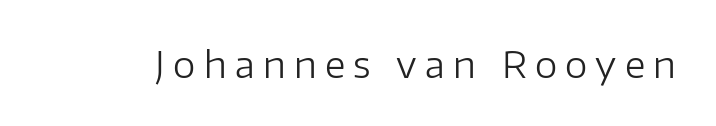
Q: Is the text bold? A: No.
Q: Is the text italic (slanted)? A: No, it is upright.
Q: Is the typeface a serif or a sans-serif typeface? A: Sans-serif.
Q: Is the text underlined? A: No.
Q: Is the spacing between letters normal or unusually wide? A: Unusually wide.
Q: Width (condensed, normal, or wide)? A: Normal.
Q: Stroke contrast? A: Low.
Q: x-height? A: Medium.
Q: Monospaced? A: No.
